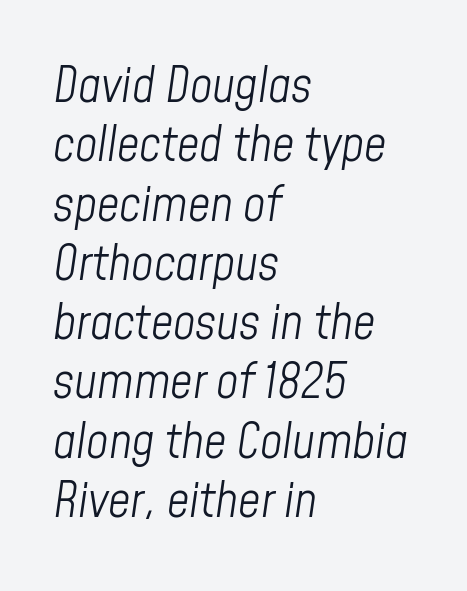
The image shows 49 px light, condensed type, italic (leaning right); set left-aligned, line spacing 1.21x, normal letter spacing, not underlined; low stroke contrast and a medium x-height.
